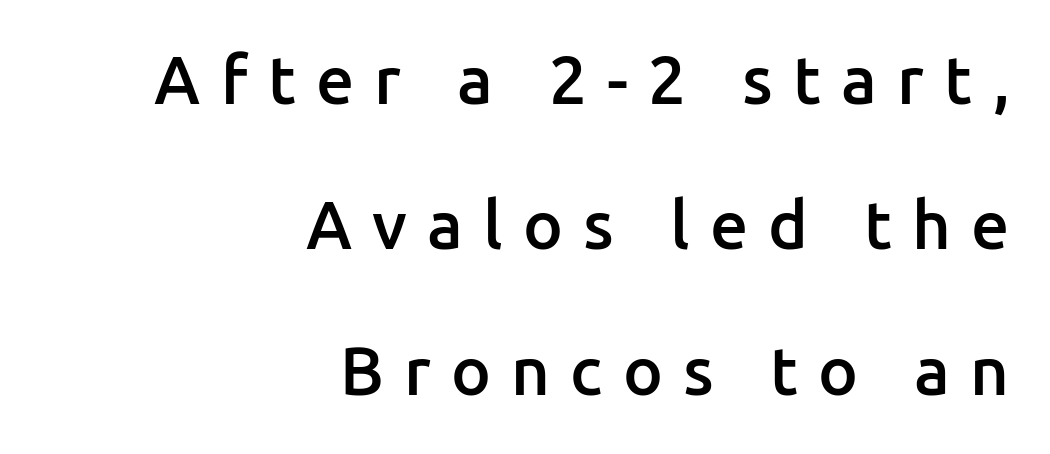
The image shows 67 px semibold sans-serif type, upright; set right-aligned, loose line spacing (2.17x), unusually wide letter spacing (+0.3 em), not underlined; low stroke contrast and a medium x-height.
